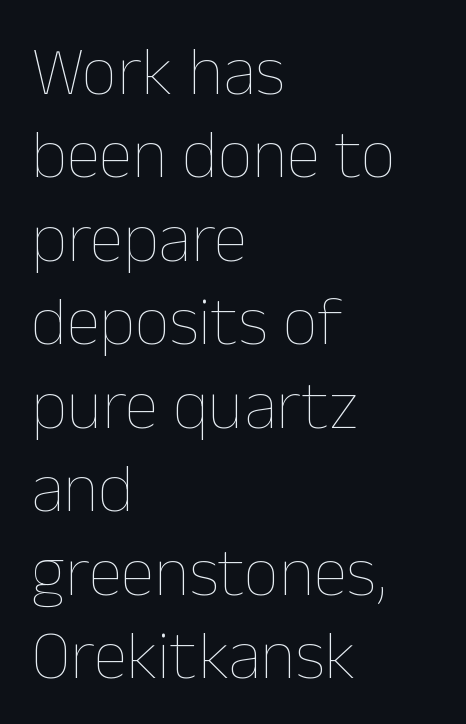
Looks like regular typesetting: each glyph gets only the width it needs. The letters stand straight up with perfectly vertical stems. This sample is left-justified, so line endings fall wherever the words run out. The string is rendered with underlining switched off. The weight would be labelled regular, book, light, or lighter still. The passage shown has conventional tracking throughout.
